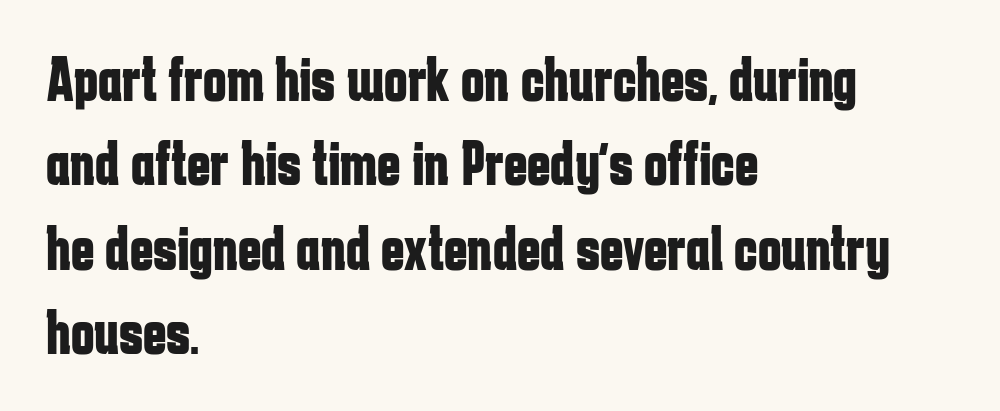
These lines are rendered in a variable-pitch font. Characters follow at the spacing the type designer built in. Plain, unruled lines of type. Serif or sans? Sans — the stroke terminals are bare. Students, observe: this is what conventionally led text looks like.
